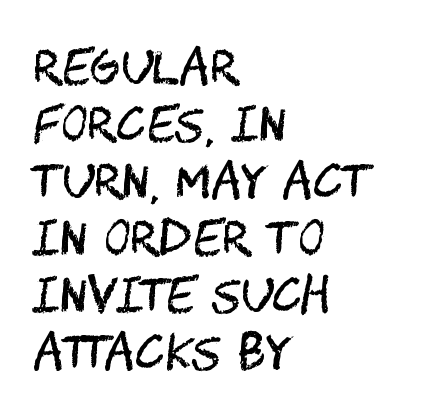
Stems here are at most as thick as an everyday book face. The gap between lines stays unmarked. A typesetter would call this zero additional tracking. The passage shown is typeset with a sans-serif family.
